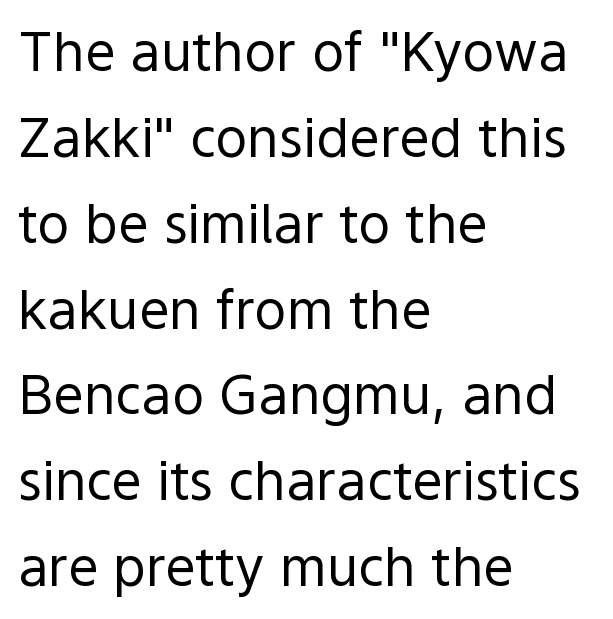
Q: Is the text bold? A: No.
Q: Is the text italic (slanted)? A: No, it is upright.
Q: Is the typeface a serif or a sans-serif typeface? A: Sans-serif.
Q: Is the text underlined? A: No.
Q: How is the paragraph aligned? A: Left-aligned.
Q: Is the spacing between letters normal or unusually wide? A: Normal.
Q: Is the spacing between lines tight, normal or loose? A: Normal.
Q: Width (condensed, normal, or wide)? A: Normal.
Q: x-height? A: Medium.
Q: Monospaced? A: No.
